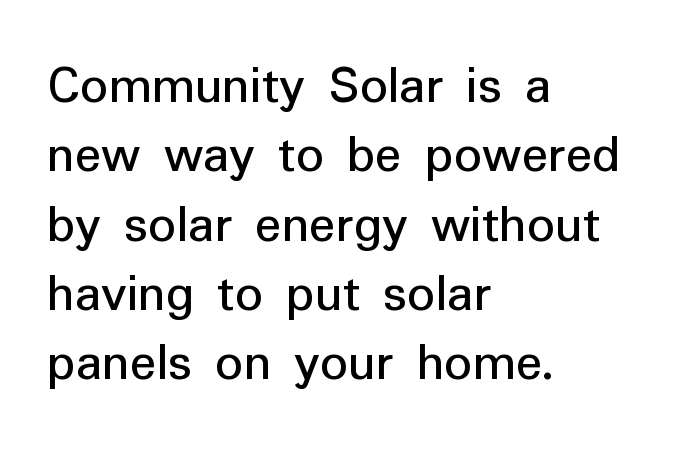
Q: Is the text bold? A: No.
Q: Is the text italic (slanted)? A: No, it is upright.
Q: Is the typeface a serif or a sans-serif typeface? A: Sans-serif.
Q: Is the text underlined? A: No.
Q: How is the paragraph aligned? A: Left-aligned.
Q: Is the spacing between letters normal or unusually wide? A: Normal.
Q: Is the spacing between lines tight, normal or loose? A: Normal.
Q: Width (condensed, normal, or wide)? A: Normal.
Q: Stroke contrast? A: Low.
Q: x-height? A: Medium.
Q: Monospaced? A: No.
